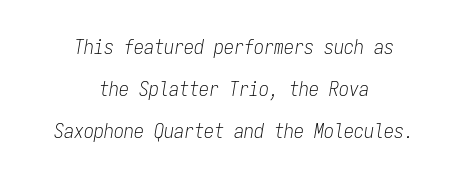
Q: Is the text bold? A: No.
Q: Is the text italic (slanted)? A: Yes, it leans right by about 9 degrees.
Q: Is the text underlined? A: No.
Q: How is the paragraph aligned? A: Centered.
Q: Is the spacing between letters normal or unusually wide? A: Normal.
Q: Is the spacing between lines tight, normal or loose? A: Loose.
